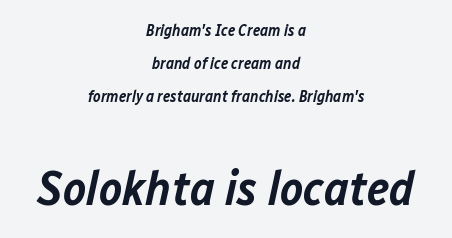
{"italic": "yes", "lean": "right", "slant_degrees": 12, "bold": "semi", "weight": "semibold", "width": "normal", "stroke_contrast": "low", "x_height": "medium", "monospaced": "no", "underline": "no", "align": "center", "line_spacing": "loose", "line_spacing_ratio": 2.05, "letter_spacing": "normal", "letter_spacing_em": 0.0, "larger_block": "second", "size_ratio": 3.06, "glyph_px": 49}
